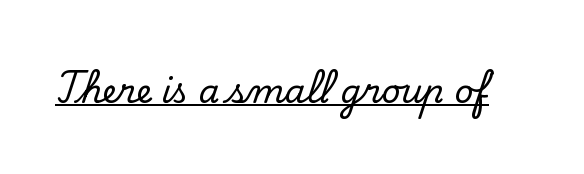
{"serif": "yes", "width": "normal", "stroke_contrast": "low", "x_height": "small", "monospaced": "no", "underline": "yes", "letter_spacing": "normal", "letter_spacing_em": 0.0, "glyph_px": 33}
